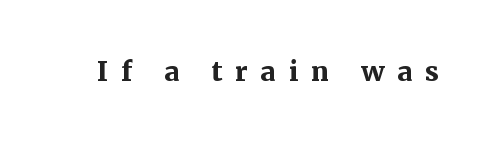
In terms of weight, the rendering is a true, heavy bold. Typographically, this falls in the serif category. If you drew a line through each stem, it would be perfectly vertical. The zone under the glyphs is completely vacant. The line texture is sparse and dotted thanks to wide tracking.
